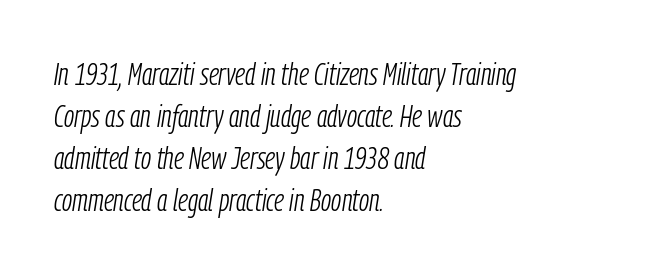
Q: Is the text bold? A: No.
Q: Is the text italic (slanted)? A: Yes, it leans right by about 9 degrees.
Q: Is the text underlined? A: No.
Q: How is the paragraph aligned? A: Left-aligned.
Q: Is the spacing between letters normal or unusually wide? A: Normal.
Q: Is the spacing between lines tight, normal or loose? A: Normal.
Q: Width (condensed, normal, or wide)? A: Condensed.
Q: Stroke contrast? A: Low.
Q: x-height? A: Medium.
Q: Monospaced? A: No.
